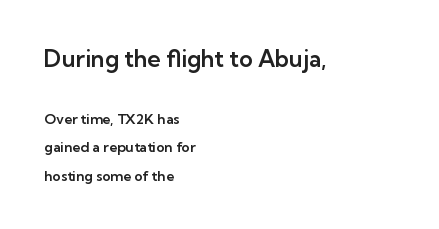
Q: Is the text italic (slanted)? A: No, it is upright.
Q: Is the text underlined? A: No.
Q: How is the paragraph aligned? A: Left-aligned.
Q: Is the spacing between letters normal or unusually wide? A: Normal.
Q: Is the spacing between lines tight, normal or loose? A: Loose.
Q: Which block of text is set in a larger size, the first (top) or the second (bottom)? A: The first (top) one.
